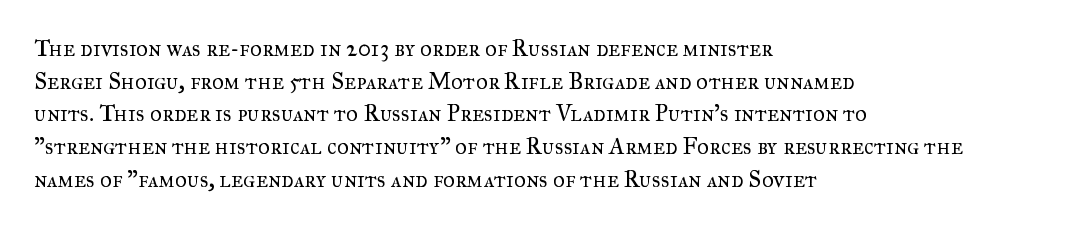
Q: Is the text bold? A: No.
Q: Is the text italic (slanted)? A: No, it is upright.
Q: Is the text underlined? A: No.
Q: How is the paragraph aligned? A: Left-aligned.
Q: Is the spacing between letters normal or unusually wide? A: Normal.
Q: Is the spacing between lines tight, normal or loose? A: Normal.
